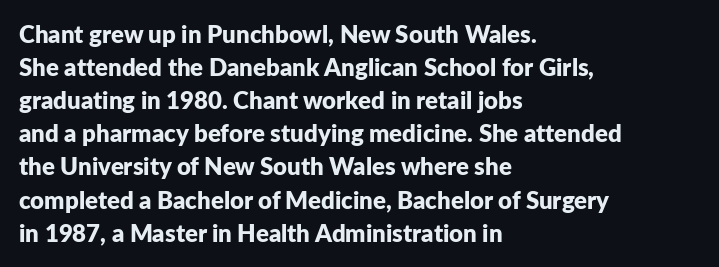
The image shows 24 px bold type, upright; set left-aligned, normal line spacing (1.38x), normal letter spacing, not underlined.
